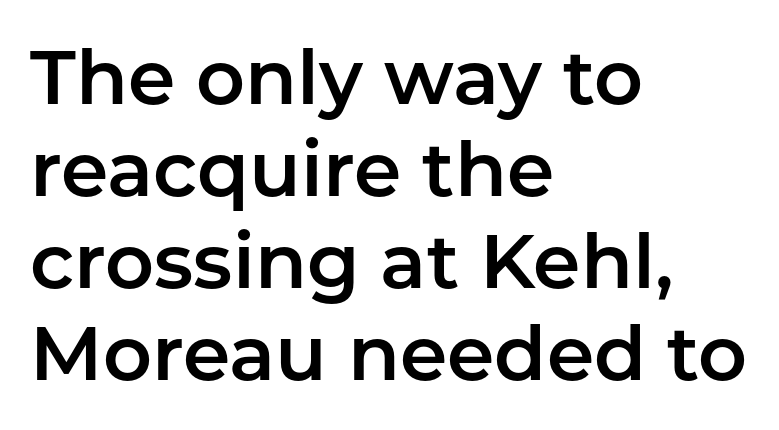
The image shows 76 px sans-serif type, upright; set left-aligned, line spacing 1.21x, normal letter spacing, not underlined; low stroke contrast and a medium x-height.
